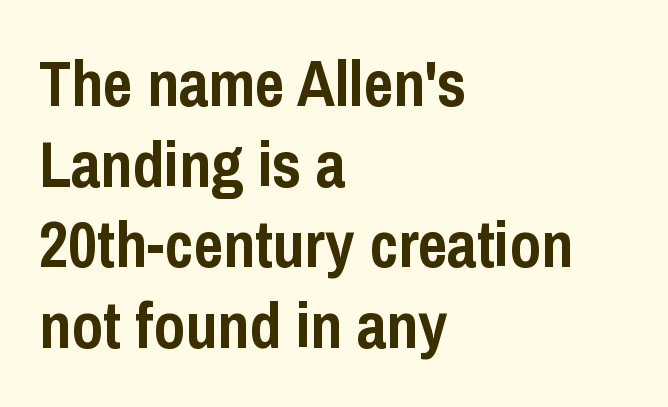
The image shows 64 px semibold, condensed sans-serif type, upright; set left-aligned, normal line spacing (1.26x), normal letter spacing, not underlined; low stroke contrast and a medium x-height.
